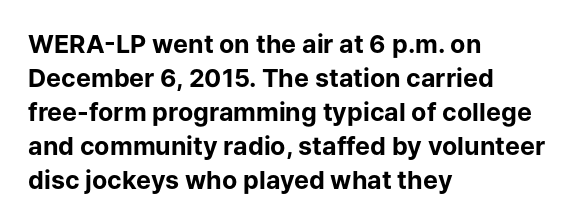
{"italic": "no", "bold": "yes", "underline": "no", "align": "left", "line_spacing": "normal", "line_spacing_ratio": 1.36, "letter_spacing": "normal", "letter_spacing_em": 0.0, "glyph_px": 25}
